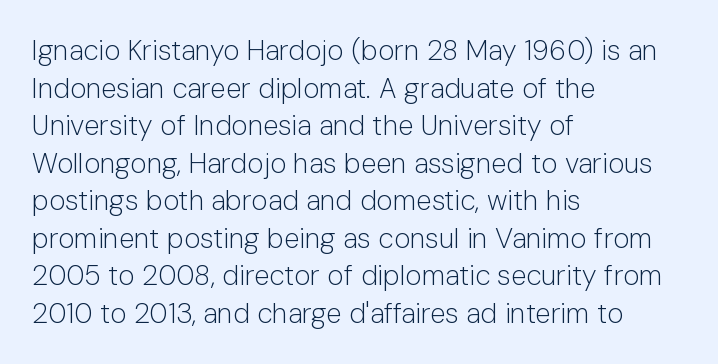
Is this a heavy cut? Hardly; it is regular or lighter. These lines sit exactly where default settings would place them. Look at the tracking — it's just the regular setting, nothing added. The ragged edge is on the right, which tells us the setting is flush left. Character widths vary here, with narrow letters taking less room than wide ones. Nope, not italic — everything's standing straight.
